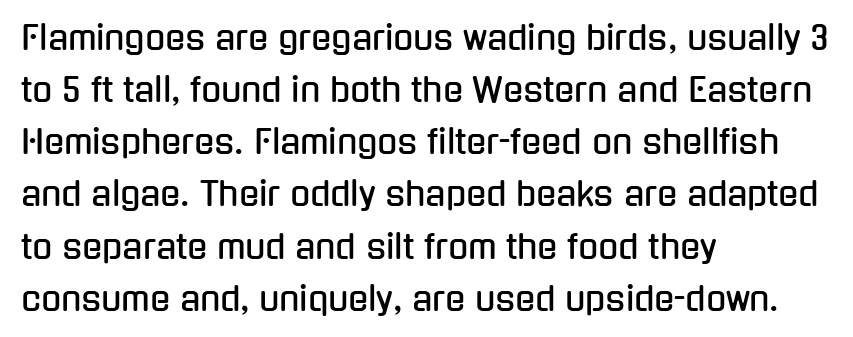
Q: Is the text italic (slanted)? A: No, it is upright.
Q: Is the typeface a serif or a sans-serif typeface? A: Sans-serif.
Q: Is the text underlined? A: No.
Q: How is the paragraph aligned? A: Left-aligned.
Q: Is the spacing between letters normal or unusually wide? A: Normal.
Q: Is the spacing between lines tight, normal or loose? A: Normal.
Q: Width (condensed, normal, or wide)? A: Condensed.
Q: Stroke contrast? A: Low.
Q: x-height? A: Medium.
Q: Monospaced? A: No.
